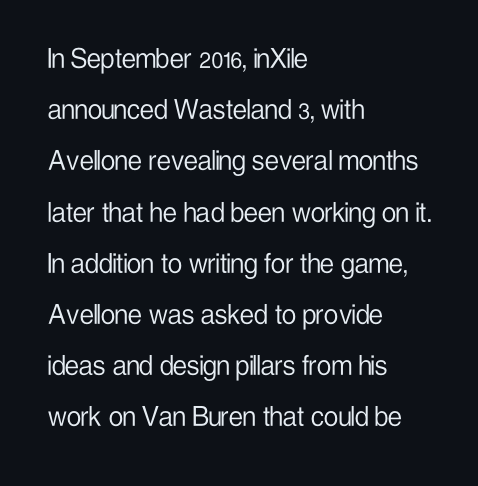
{"serif": "no", "italic": "no", "bold": "no", "weight": "light", "width": "condensed", "stroke_contrast": "low", "x_height": "medium", "monospaced": "no", "underline": "no", "align": "left", "line_spacing": "normal", "line_spacing_ratio": 1.6, "letter_spacing": "normal", "letter_spacing_em": 0.0, "glyph_px": 32}
